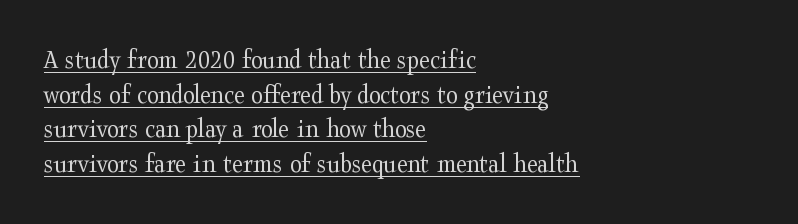
Q: Is the text bold? A: No.
Q: Is the text italic (slanted)? A: No, it is upright.
Q: Is the text underlined? A: Yes.
Q: How is the paragraph aligned? A: Left-aligned.
Q: Is the spacing between letters normal or unusually wide? A: Normal.
Q: Is the spacing between lines tight, normal or loose? A: Normal.
